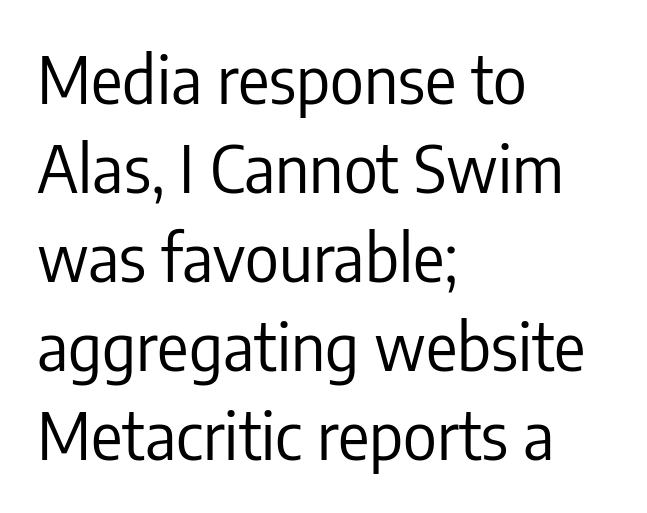
Descenders are the only things crossing below the line. Reading down the column, the eye jumps a familiar distance to each next line. You could call the tracking neutral — neither tight nor loose. This rendering uses left alignment, leaving the right contour irregular. Is this a fixed-width face? No — the glyphs have proportional, varying widths.
